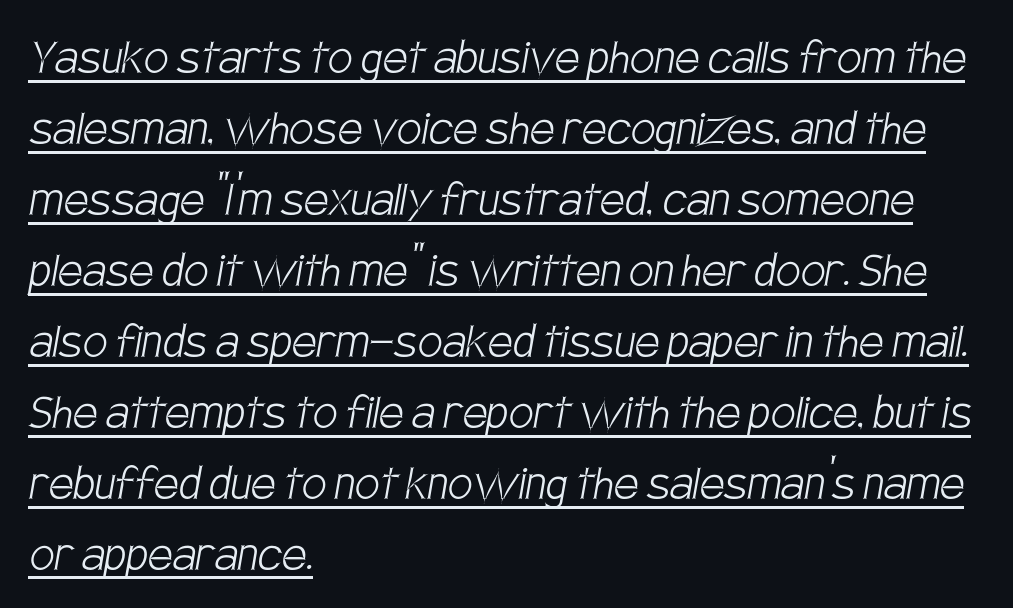
The image shows 55 px light, condensed sans-serif type; set left-aligned, normal line spacing (1.29x), normal letter spacing, underlined; low stroke contrast and a large x-height.
